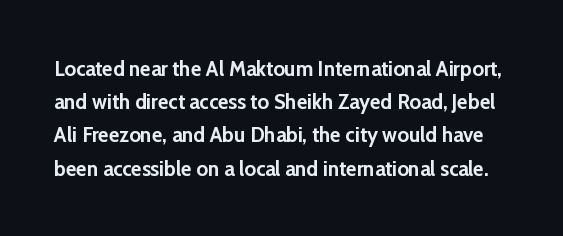
Each row of text sits above clean, open space. Heavy, bold letterforms. Every character sits straight up, as roman type does. A typesetter would call this leading conventional body-copy spacing.
